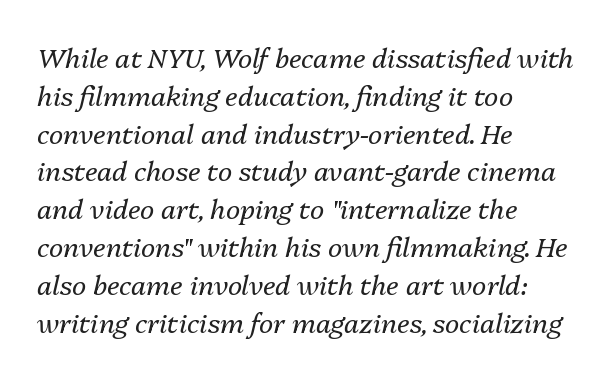
Q: Is the text bold? A: No.
Q: Is the text italic (slanted)? A: Yes, it leans right by about 13 degrees.
Q: Is the text underlined? A: No.
Q: How is the paragraph aligned? A: Left-aligned.
Q: Is the spacing between letters normal or unusually wide? A: Normal.
Q: Is the spacing between lines tight, normal or loose? A: Normal.
